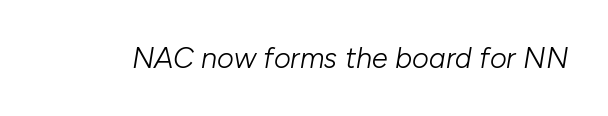
The image shows 29 px light type, italic (leaning right); set normal letter spacing, not underlined; low stroke contrast and a medium x-height.
